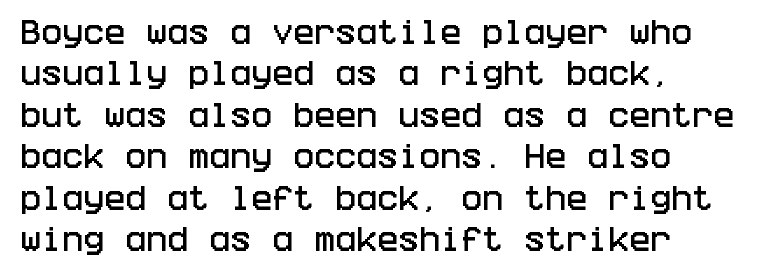
The image shows 28 px condensed sans-serif type, upright; set left-aligned, normal line spacing (1.48x), normal letter spacing, not underlined; low stroke contrast and a large x-height.
